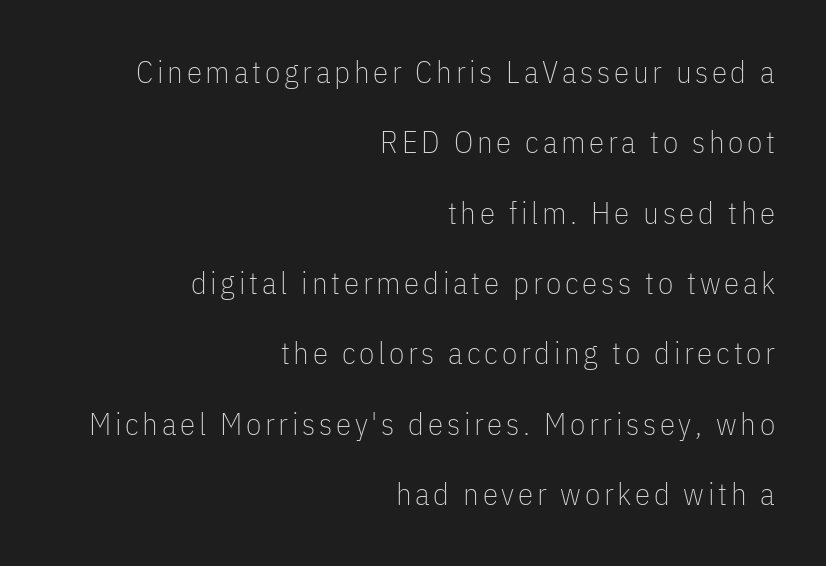
Where is the straight margin? On the right. Varying glyph widths throughout — classic text-font behaviour. Does the leading feel generous? Absolutely, it's lavish. This is roman type, the default non-slanted kind.
